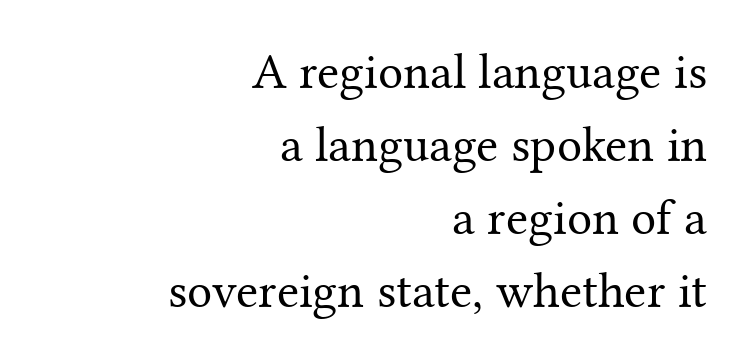
Q: Is the text bold? A: No.
Q: Is the text italic (slanted)? A: No, it is upright.
Q: Is the typeface a serif or a sans-serif typeface? A: Serif.
Q: Is the text underlined? A: No.
Q: How is the paragraph aligned? A: Right-aligned.
Q: Is the spacing between letters normal or unusually wide? A: Normal.
Q: Is the spacing between lines tight, normal or loose? A: Normal.
Q: Width (condensed, normal, or wide)? A: Normal.
Q: Stroke contrast? A: Medium.
Q: x-height? A: Medium.
Q: Monospaced? A: No.
